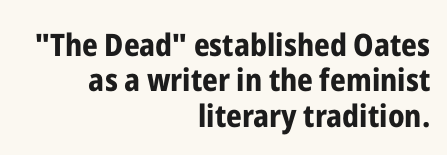
The image shows 31 px bold, condensed sans-serif type, upright; set right-aligned, tight line spacing (1.14x), normal letter spacing, not underlined; low stroke contrast and a medium x-height.
